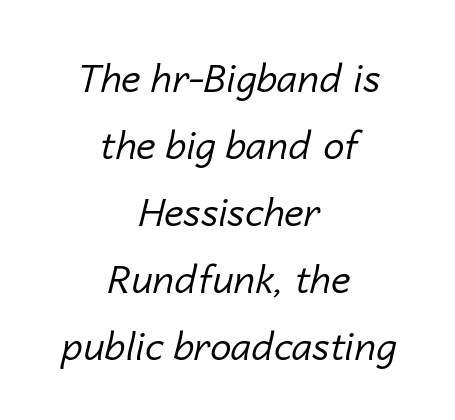
{"italic": "yes", "lean": "right", "slant_degrees": 14, "bold": "no", "weight": "regular", "width": "normal", "stroke_contrast": "low", "x_height": "medium", "monospaced": "no", "underline": "no", "align": "center", "line_spacing_ratio": 1.76, "letter_spacing": "normal", "letter_spacing_em": 0.0, "glyph_px": 38}
